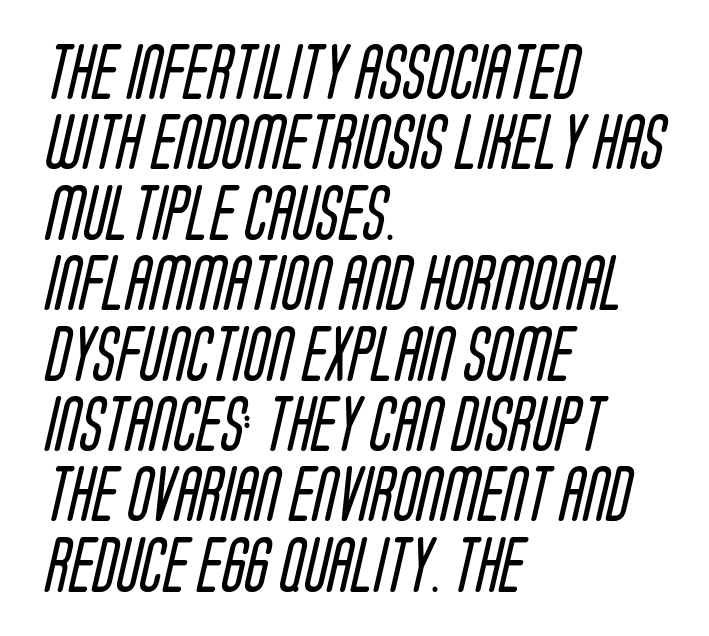
A quiet, ordinary-to-light weight characterises the typeface. The space beneath each line is pristine and unruled. Think of a printed novel: that variable character pitch is what you see here. Whoever set this chose a conventional vertical rhythm. Typeset ragged right — the left edge is the straight one. Stroke terminals: plain, sans-serif.
